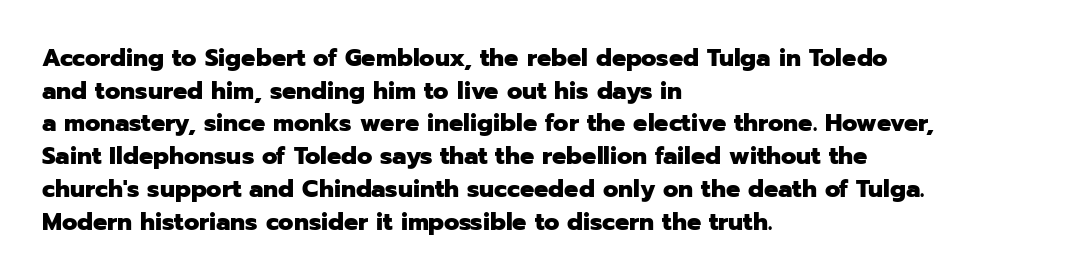
Q: Is the text bold? A: Yes.
Q: Is the text italic (slanted)? A: No, it is upright.
Q: Is the text underlined? A: No.
Q: How is the paragraph aligned? A: Left-aligned.
Q: Is the spacing between letters normal or unusually wide? A: Normal.
Q: Is the spacing between lines tight, normal or loose? A: Normal.
